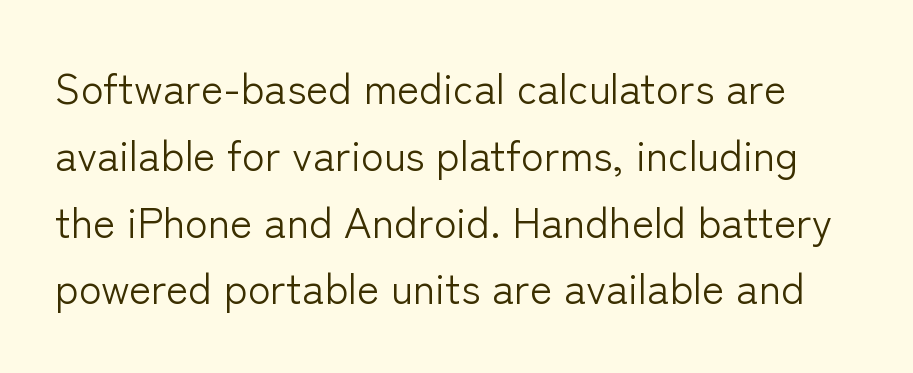
{"serif": "no", "italic": "no", "bold": "no", "weight": "light", "width": "normal", "stroke_contrast": "low", "x_height": "medium", "monospaced": "no", "underline": "no", "line_spacing": "normal", "line_spacing_ratio": 1.59, "letter_spacing": "normal", "letter_spacing_em": 0.0, "glyph_px": 42}
